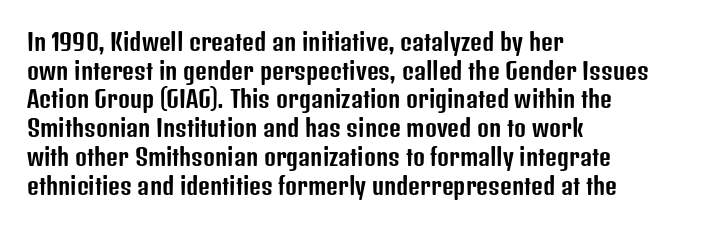
The image shows 23 px text type, upright; set left-aligned, normal line spacing (1.25x), normal letter spacing, not underlined.
